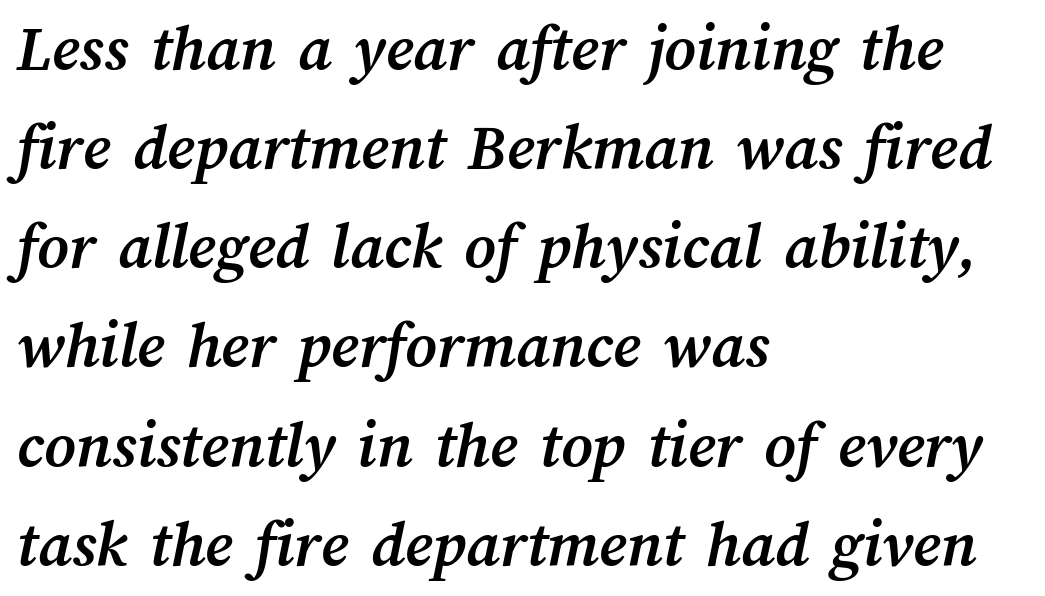
Casual observation: everything's shoved over to the left. Words appear dense and cohesive because spacing is normal. Proportional: the letters do not fall into vertical columns. Is the type bold? Yes — the strokes are clearly thick and heavy. The passage shown is not underscored anywhere.
